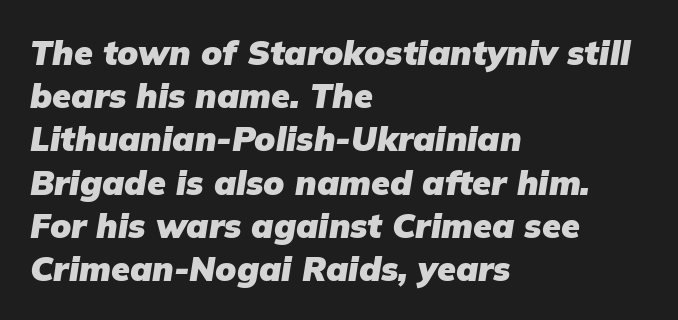
{"italic": "yes", "lean": "right", "slant_degrees": 9, "bold": "yes", "weight": "heavy", "width": "normal", "stroke_contrast": "low", "x_height": "medium", "monospaced": "no", "underline": "no", "align": "left", "line_spacing": "normal", "line_spacing_ratio": 1.27, "letter_spacing": "normal", "letter_spacing_em": 0.0, "glyph_px": 34}
